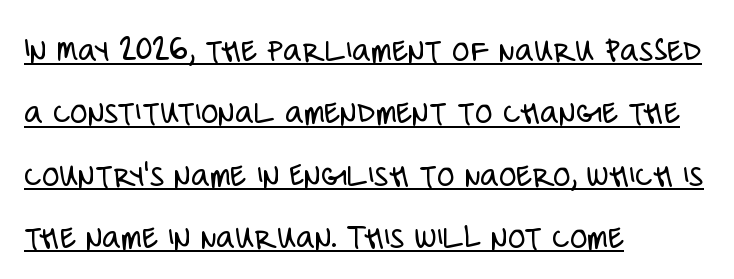
{"serif": "no", "italic": "no", "bold": "no", "weight": "light", "width": "condensed", "stroke_contrast": "low", "x_height": "large", "monospaced": "no", "underline": "yes", "align": "left", "line_spacing_ratio": 1.73, "letter_spacing": "normal", "letter_spacing_em": 0.0, "glyph_px": 36}
